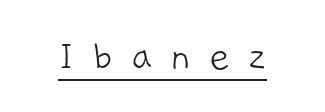
{"serif": "no", "bold": "no", "weight": "light", "width": "normal", "stroke_contrast": "low", "x_height": "medium", "monospaced": "no", "underline": "yes", "letter_spacing": "wide", "letter_spacing_em": 0.4, "glyph_px": 45}
